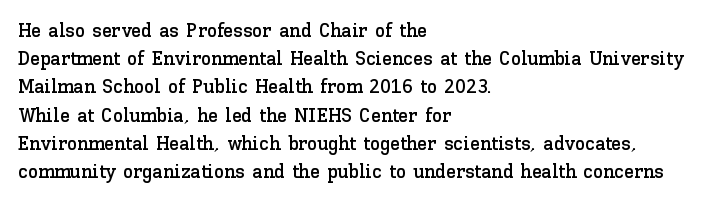
The image shows 20 px text type, upright; set left-aligned, normal line spacing (1.41x), normal letter spacing, not underlined.
